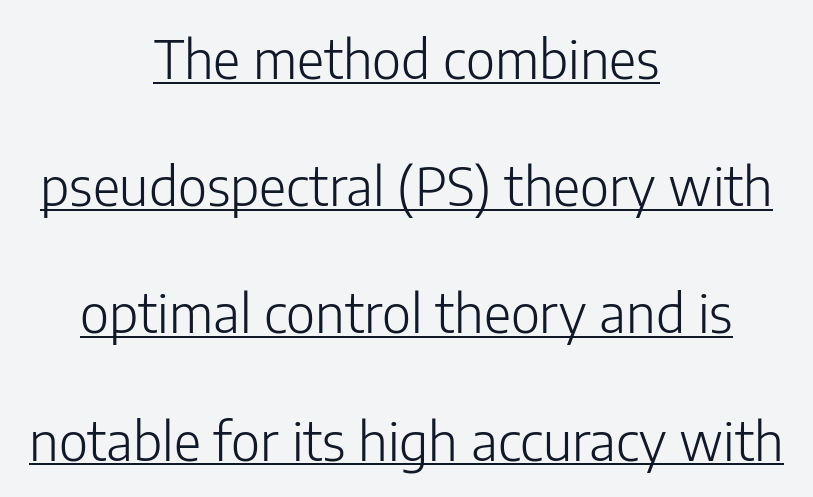
{"serif": "no", "italic": "no", "bold": "no", "weight": "light", "width": "normal", "stroke_contrast": "low", "x_height": "medium", "monospaced": "no", "underline": "yes", "align": "center", "line_spacing": "loose", "line_spacing_ratio": 2.4, "letter_spacing": "normal", "letter_spacing_em": 0.0, "glyph_px": 53}
